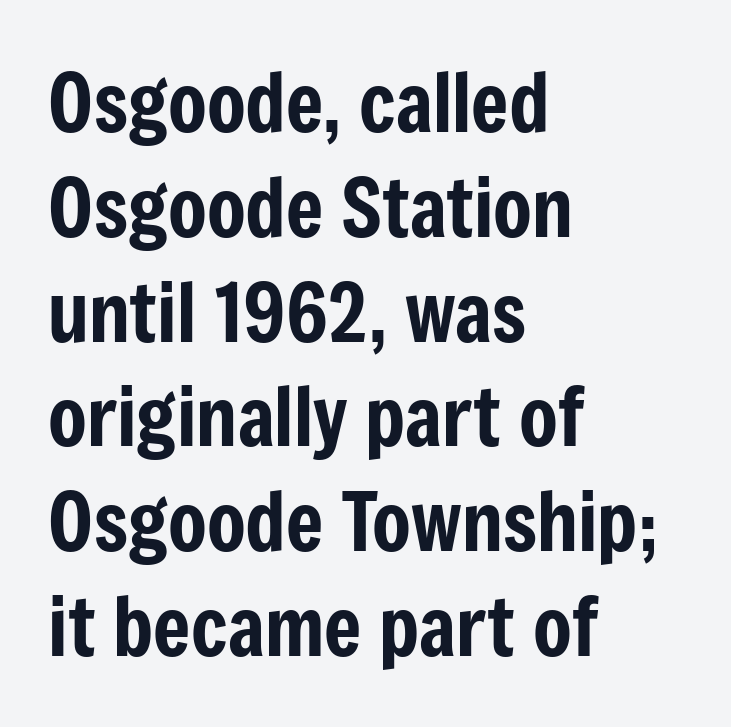
This sample has the flowing, uneven cadence of proportional lettering. Letter spacing: default. In terms of posture, this sample is upright. The designer went with a sans here, leaving each stem footless.
